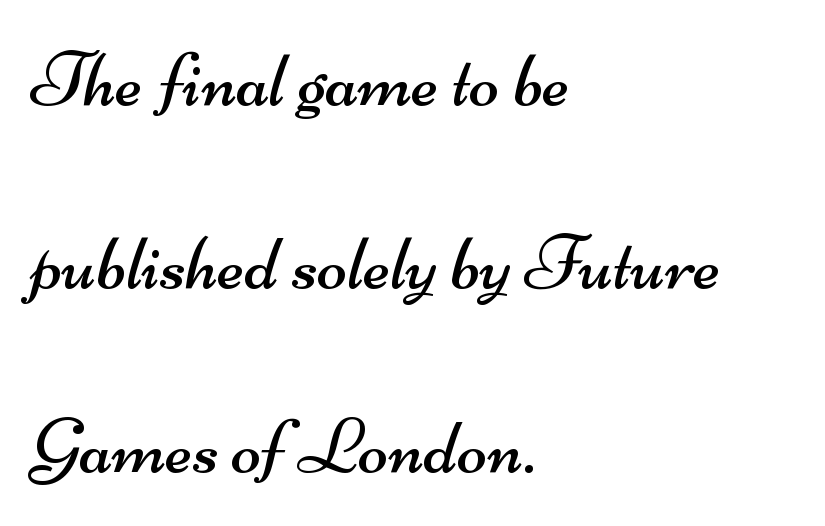
Q: Is the text bold? A: No.
Q: Is the typeface a serif or a sans-serif typeface? A: Sans-serif.
Q: Is the text underlined? A: No.
Q: How is the paragraph aligned? A: Left-aligned.
Q: Is the spacing between letters normal or unusually wide? A: Normal.
Q: Is the spacing between lines tight, normal or loose? A: Loose.
Q: Width (condensed, normal, or wide)? A: Wide.
Q: Stroke contrast? A: Medium.
Q: x-height? A: Small.
Q: Monospaced? A: No.
